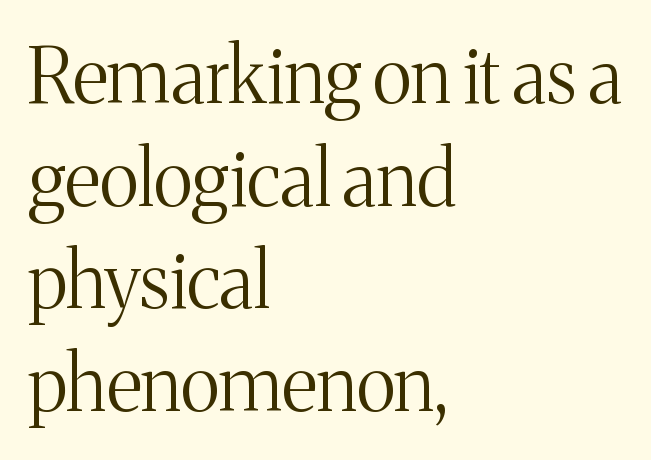
{"serif": "yes", "italic": "no", "bold": "no", "weight": "light", "width": "normal", "stroke_contrast": "medium", "x_height": "medium", "monospaced": "no", "underline": "no", "align": "left", "line_spacing": "normal", "line_spacing_ratio": 1.35, "letter_spacing": "normal", "letter_spacing_em": 0.0, "glyph_px": 76}
